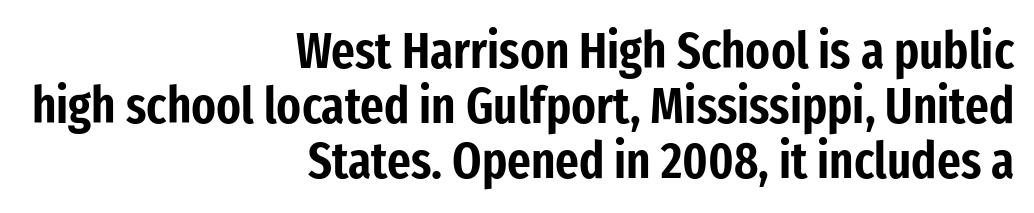
{"serif": "no", "italic": "no", "width": "condensed", "stroke_contrast": "low", "x_height": "medium", "monospaced": "no", "underline": "no", "align": "right", "line_spacing": "tight", "line_spacing_ratio": 1.08, "letter_spacing": "normal", "letter_spacing_em": 0.0, "glyph_px": 51}
